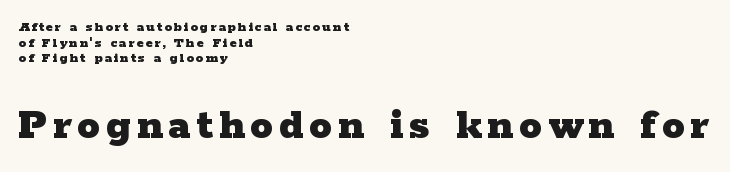
The type sits square on the baseline with zero lean. Casual observation: everything's shoved over to the left. These lines are rendered in a variable-pitch font. This layout puts the modest block above and the oversized block below.
